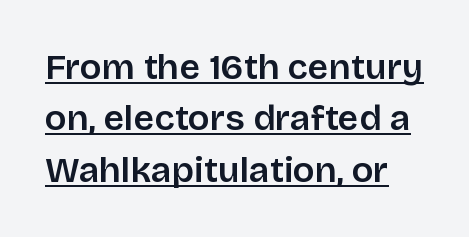
The letterforms sit shoulder to shoulder at normal distance. Typographically, this falls in the sans-serif category. Compared with typical paragraphs, the rows here are spaced about the same. These lines were composed using upright roman letters. This sample has the flowing, uneven cadence of proportional lettering.
